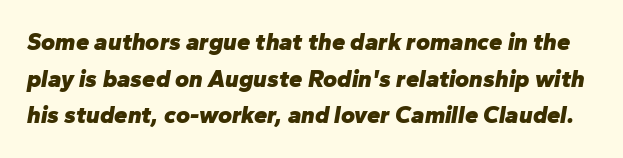
The image shows 24 px bold type, italic (leaning right); set normal line spacing (1.53x), normal letter spacing, not underlined.
